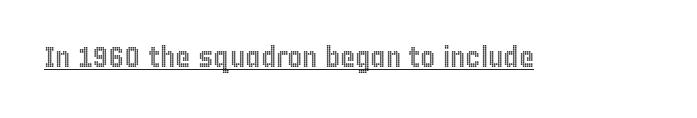
Q: Is the text italic (slanted)? A: No, it is upright.
Q: Is the text underlined? A: Yes.
Q: Is the spacing between letters normal or unusually wide? A: Normal.
Q: Width (condensed, normal, or wide)? A: Condensed.
Q: x-height? A: Large.
Q: Monospaced? A: No.
